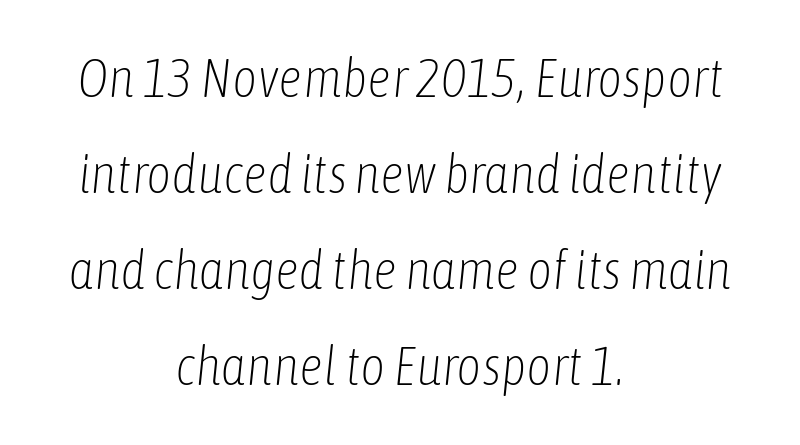
The image shows 54 px light, condensed type, italic (leaning right); set centered, line spacing 1.78x, normal letter spacing, not underlined; low stroke contrast and a medium x-height.
